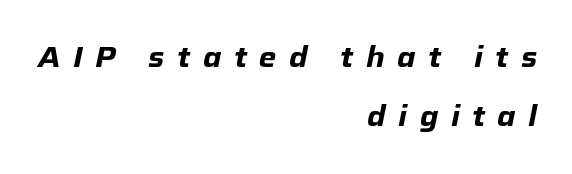
{"italic": "yes", "lean": "right", "slant_degrees": 12, "bold": "yes", "weight": "heavy", "width": "normal", "stroke_contrast": "low", "x_height": "medium", "monospaced": "no", "underline": "no", "align": "right", "line_spacing": "loose", "line_spacing_ratio": 2.09, "letter_spacing": "wide", "letter_spacing_em": 0.44, "glyph_px": 28}
